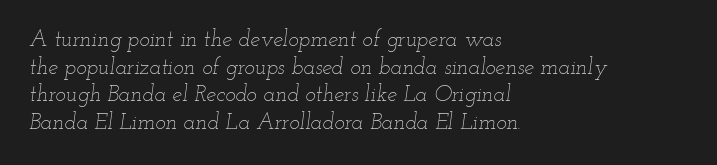
Unbolded letterforms with no extra heft. Observe the ordinary spacing: letters are neighbours, not strangers. Each row of text sits above clean, open space. Italic: yes, the glyphs are oblique. The designer left line spacing at the default. Horizontal alignment here is leftward, the default for most running prose.
